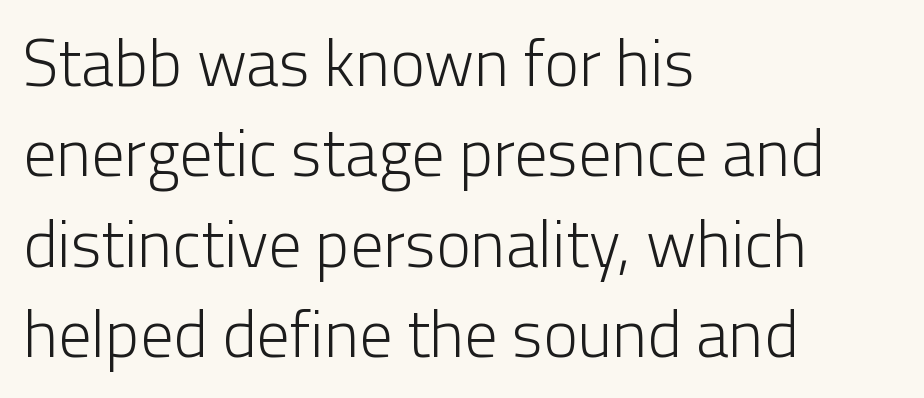
Q: Is the text bold? A: No.
Q: Is the text italic (slanted)? A: No, it is upright.
Q: Is the typeface a serif or a sans-serif typeface? A: Sans-serif.
Q: Is the text underlined? A: No.
Q: How is the paragraph aligned? A: Left-aligned.
Q: Is the spacing between letters normal or unusually wide? A: Normal.
Q: Is the spacing between lines tight, normal or loose? A: Normal.
Q: Width (condensed, normal, or wide)? A: Normal.
Q: Stroke contrast? A: Low.
Q: x-height? A: Medium.
Q: Monospaced? A: No.
